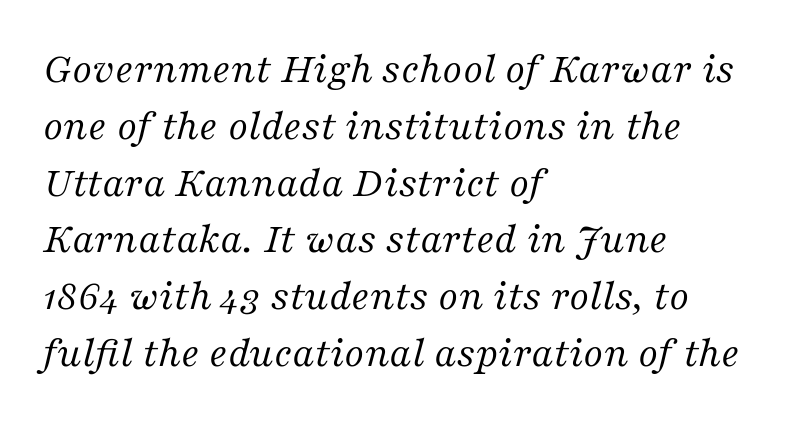
The image shows 43 px regular-weight serif type, italic (leaning right); set left-aligned, normal line spacing (1.32x), normal letter spacing, not underlined; medium stroke contrast and a medium x-height.
